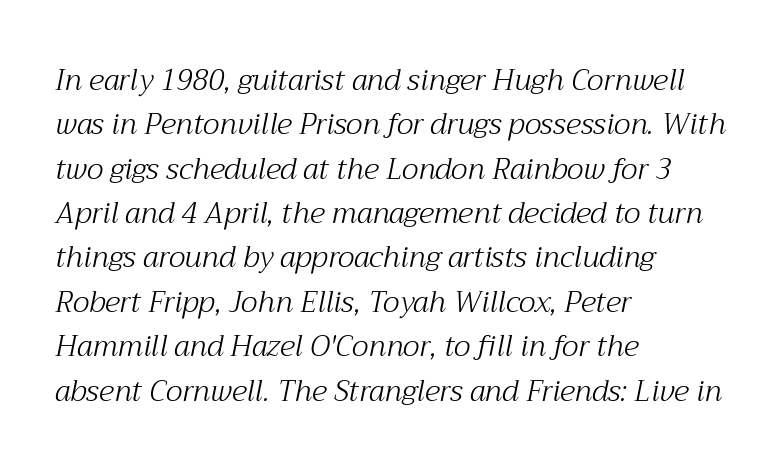
{"serif": "yes", "italic": "yes", "lean": "right", "slant_degrees": 12, "bold": "no", "weight": "light", "width": "normal", "stroke_contrast": "medium", "x_height": "medium", "monospaced": "no", "underline": "no", "align": "left", "line_spacing": "normal", "line_spacing_ratio": 1.53, "letter_spacing": "normal", "letter_spacing_em": 0.0, "glyph_px": 29}
